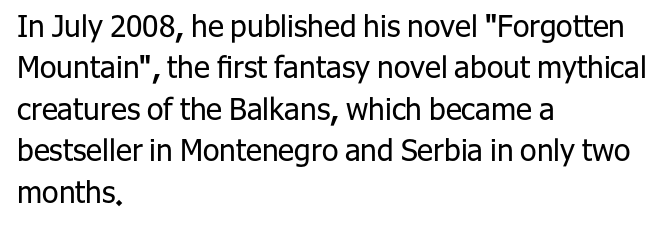
{"serif": "no", "italic": "no", "bold": "no", "weight": "regular", "width": "normal", "stroke_contrast": "low", "x_height": "medium", "monospaced": "no", "underline": "no", "align": "left", "line_spacing": "normal", "line_spacing_ratio": 1.38, "letter_spacing": "normal", "letter_spacing_em": 0.0, "glyph_px": 30}
